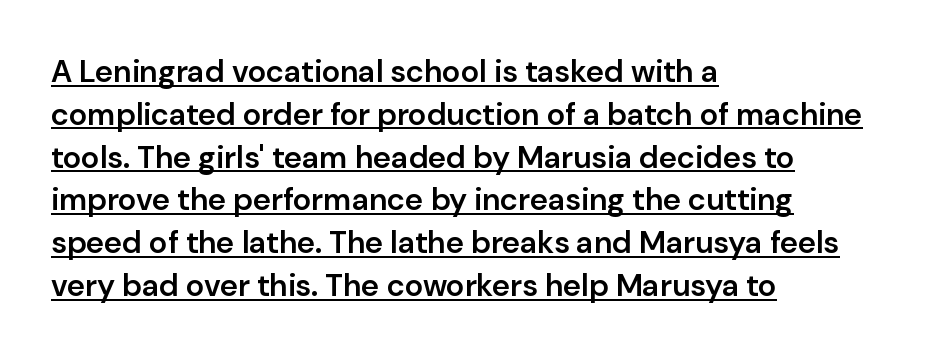
A classic flush-left, rag-right setting is used for this passage. The rendering uses natural spacing where letterforms have individual widths. Check the space under the baseline: a stroke is drawn there. Vertical strokes here are truly vertical. Bold? Not quite — semibold, heavier than regular but stopping short.
